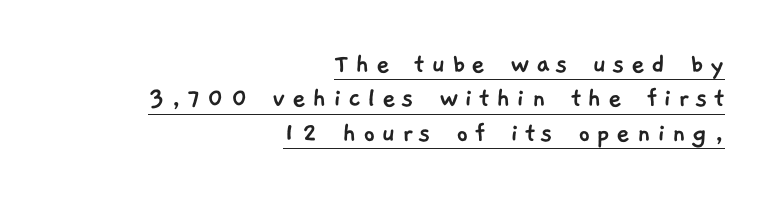
Q: Is the typeface a serif or a sans-serif typeface? A: Sans-serif.
Q: Is the text underlined? A: Yes.
Q: How is the paragraph aligned? A: Right-aligned.
Q: Is the spacing between letters normal or unusually wide? A: Unusually wide.
Q: Is the spacing between lines tight, normal or loose? A: Tight.
Q: Width (condensed, normal, or wide)? A: Normal.
Q: Stroke contrast? A: Low.
Q: x-height? A: Medium.
Q: Monospaced? A: No.
